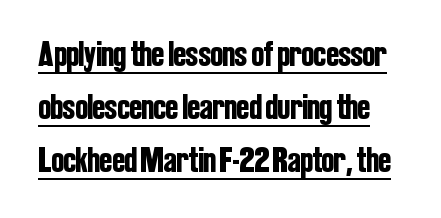
{"serif": "no", "italic": "no", "width": "condensed", "stroke_contrast": "low", "x_height": "medium", "monospaced": "no", "underline": "yes", "line_spacing": "normal", "line_spacing_ratio": 1.43, "letter_spacing": "normal", "letter_spacing_em": 0.0, "glyph_px": 37}
